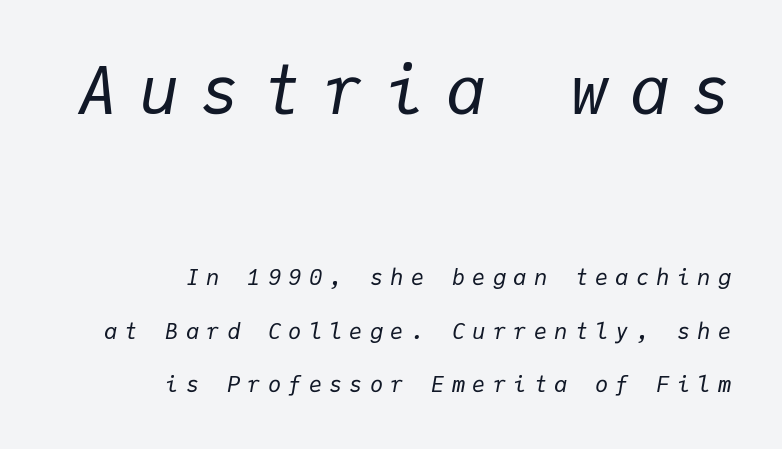
The image shows 66 px regular-weight type, italic (leaning right), monospaced; set right-aligned, loose line spacing (2.43x), unusually wide letter spacing (+0.33 em), not underlined; the first (top) block is 3.0x larger; low stroke contrast and a medium x-height.
